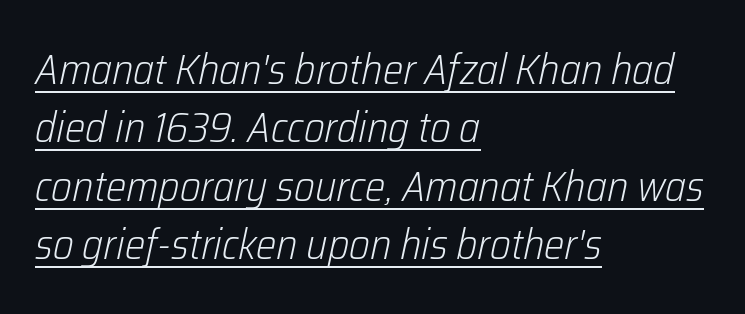
Quick note: interline space is typical. Yep, that's italic — everything's leaning. Is the letter spacing exaggerated? No — it looks like the ordinary default. Think of a printed novel: that variable character pitch is what you see here. Casual observation: everything's shoved over to the left.
